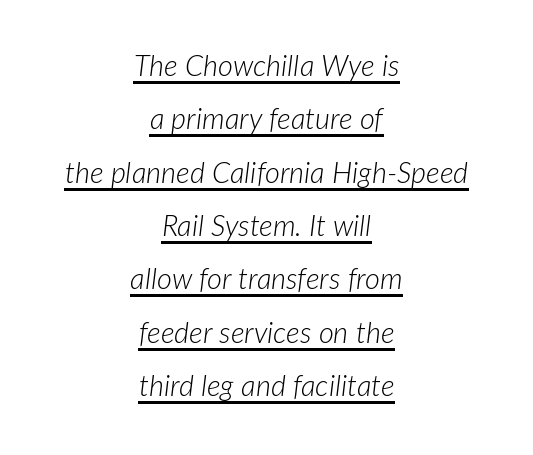
Think of a printed novel: that variable character pitch is what you see here. The passage is arranged like a title page — every line centered. A rule runs beneath these lines of type. Glyph-to-glyph distance matches everyday printed text.
